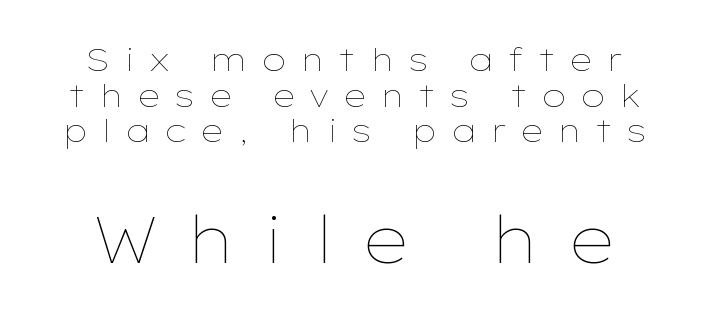
Tightly led — the rows are bunched. The second block has been scaled up relative to the first. A bare baseline throughout the passage. The compositor balanced each line on the midline.
